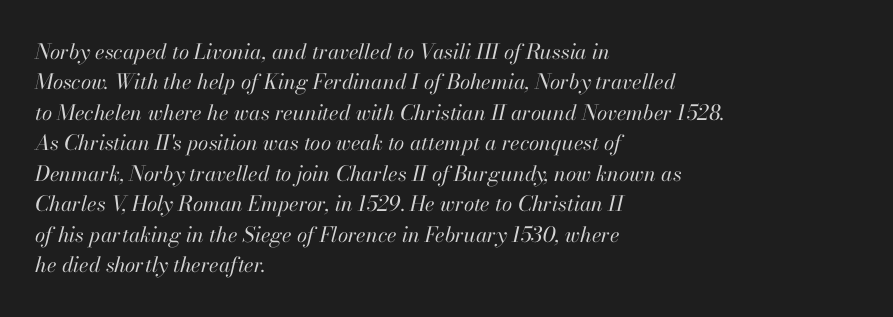
Each line starts at the same left margin while the right side varies. This is not heavy type; no bold has been used. Does the leading feel generous? No, just average. Compared with ordinary roman type, these characters are visibly tilted. This sample uses plain, unmodified letter spacing.
